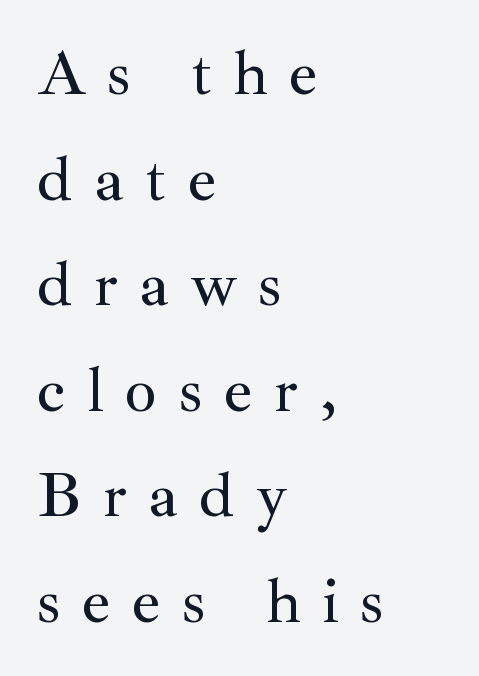
{"serif": "yes", "italic": "no", "width": "normal", "stroke_contrast": "medium", "x_height": "small", "monospaced": "no", "underline": "no", "align": "left", "line_spacing": "normal", "line_spacing_ratio": 1.65, "letter_spacing": "wide", "letter_spacing_em": 0.33, "glyph_px": 64}
